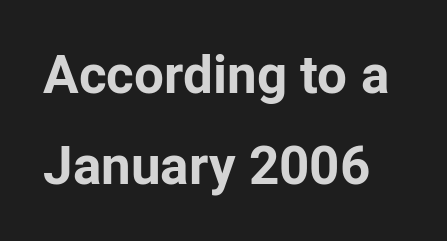
{"serif": "no", "italic": "no", "bold": "yes", "weight": "bold", "width": "normal", "stroke_contrast": "low", "x_height": "medium", "monospaced": "no", "underline": "no", "line_spacing_ratio": 1.72, "letter_spacing": "normal", "letter_spacing_em": 0.0, "glyph_px": 53}
